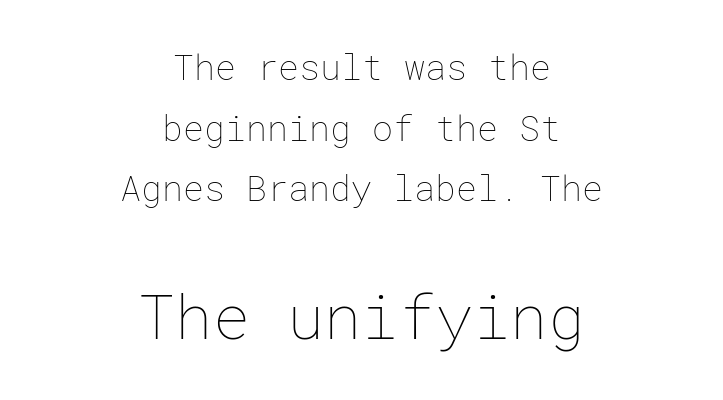
The lower block of text is set noticeably larger than the block above it. Designer's note — italics off, roman on. On a weight scale, this lands at 450 or below. Decoration check: the copy has no underline. The horizontal fit of the characters is conventional and even.
